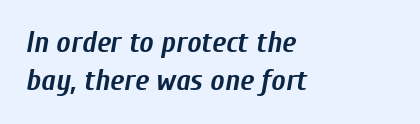
{"italic": "yes", "lean": "right", "slant_degrees": 10, "bold": "yes", "weight": "semibold", "width": "condensed", "stroke_contrast": "low", "x_height": "medium", "monospaced": "no", "underline": "no", "align": "left", "line_spacing": "normal", "line_spacing_ratio": 1.28, "letter_spacing": "normal", "letter_spacing_em": 0.0, "glyph_px": 30}
